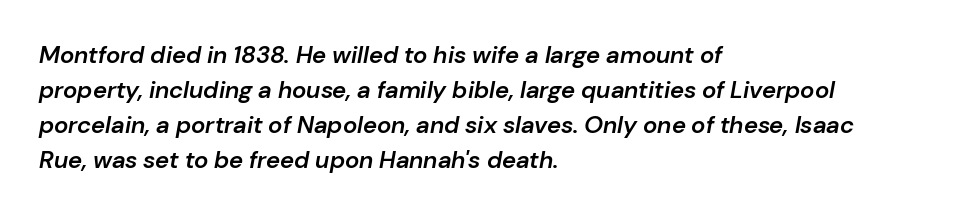
The vertical gap from one line to the next is medium. If you drew a ruler down the left edge, every line would touch it. Bare-footed words on every line. Does extra space separate the letters? No, they use regular spacing. The face used here has a pronounced slope to its letters. Notice the strokes are somewhat thickened but not fully heavy: this is a semibold.
